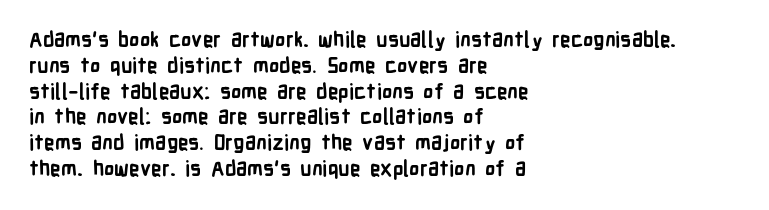
The image shows 21 px bold type, upright; set left-aligned, line spacing 1.23x, normal letter spacing, not underlined.
